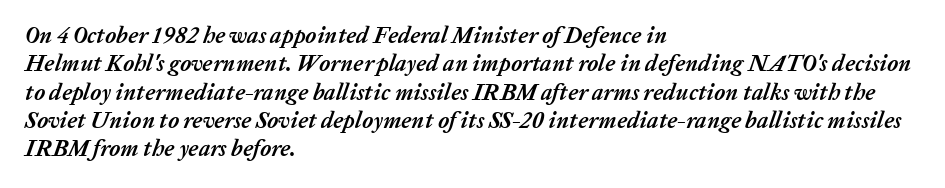
The line texture is even and compact thanks to regular tracking. Layout note: lines flush left. Words float on clear page, feet unadorned. Strong, thick strokes mark this as bold type. There's an unmistakable incline to the writing here.
